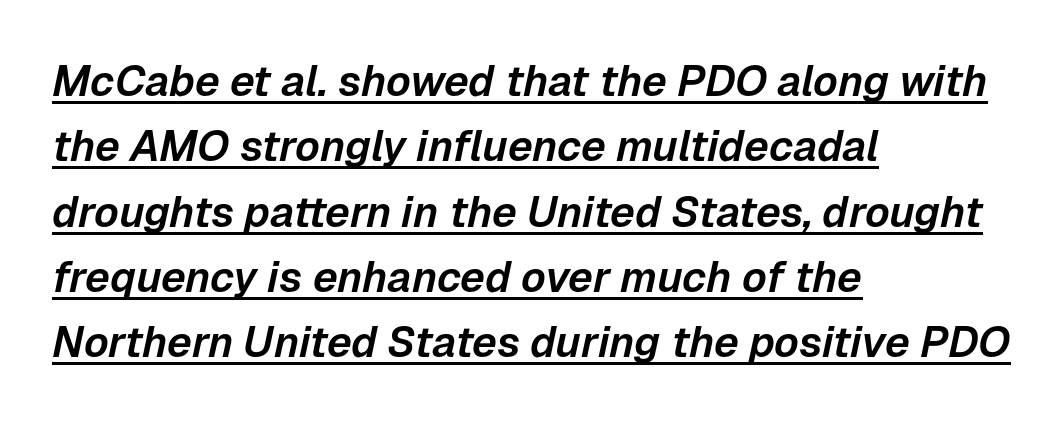
The specimen reads as italic at a glance. The ragged edge is on the right, which tells us the setting is flush left. Caption: lettering with a line underneath. Here the designer chose a conventional face with non-uniform glyph widths. A normal amount of white space separates one row of letters from the next.
